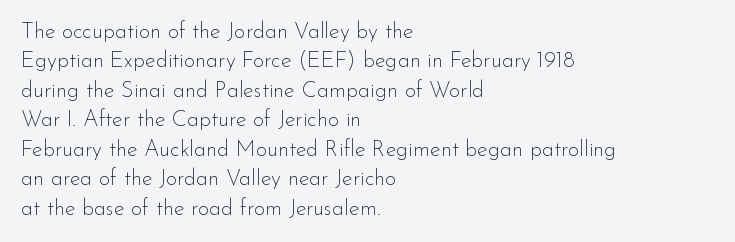
{"italic": "no", "bold": "no", "underline": "no", "align": "left", "line_spacing": "normal", "line_spacing_ratio": 1.34, "letter_spacing": "normal", "letter_spacing_em": 0.0, "glyph_px": 22}
